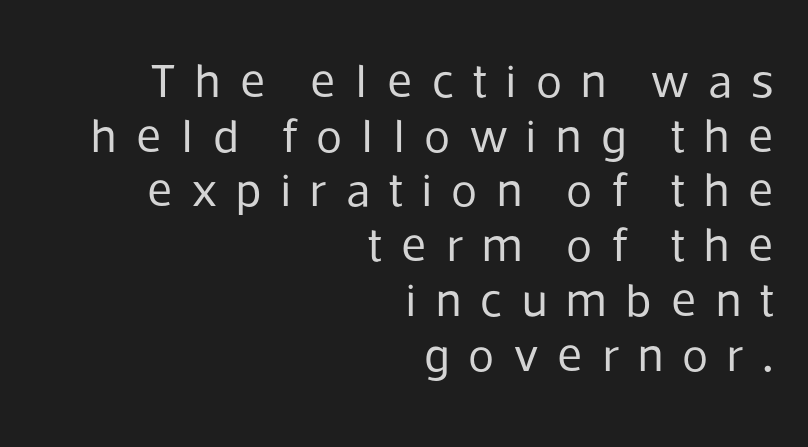
Q: Is the text bold? A: No.
Q: Is the text italic (slanted)? A: No, it is upright.
Q: Is the typeface a serif or a sans-serif typeface? A: Sans-serif.
Q: Is the text underlined? A: No.
Q: How is the paragraph aligned? A: Right-aligned.
Q: Is the spacing between letters normal or unusually wide? A: Unusually wide.
Q: Is the spacing between lines tight, normal or loose? A: Tight.
Q: Width (condensed, normal, or wide)? A: Normal.
Q: Stroke contrast? A: Low.
Q: x-height? A: Medium.
Q: Monospaced? A: No.
